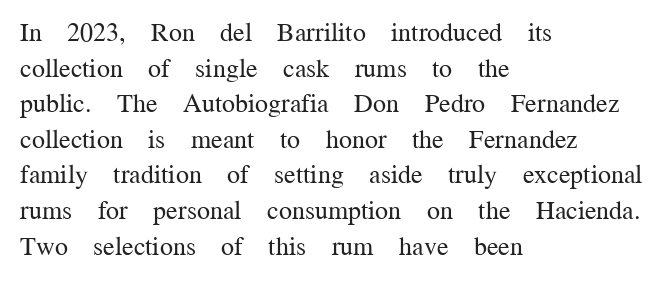
The image shows 26 px text type, upright; set left-aligned, normal line spacing (1.37x), normal letter spacing, not underlined.
